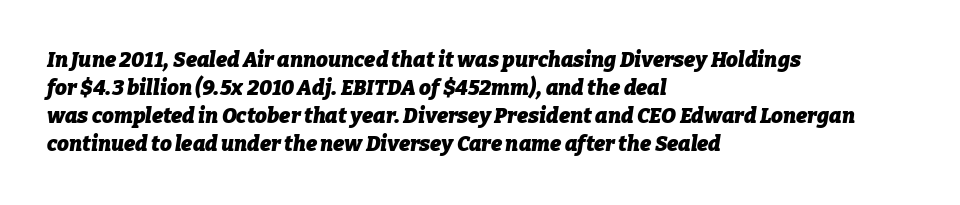
{"italic": "yes", "lean": "right", "slant_degrees": 9, "bold": "yes", "underline": "no", "align": "left", "line_spacing": "normal", "line_spacing_ratio": 1.34, "letter_spacing": "normal", "letter_spacing_em": 0.0, "glyph_px": 21}
